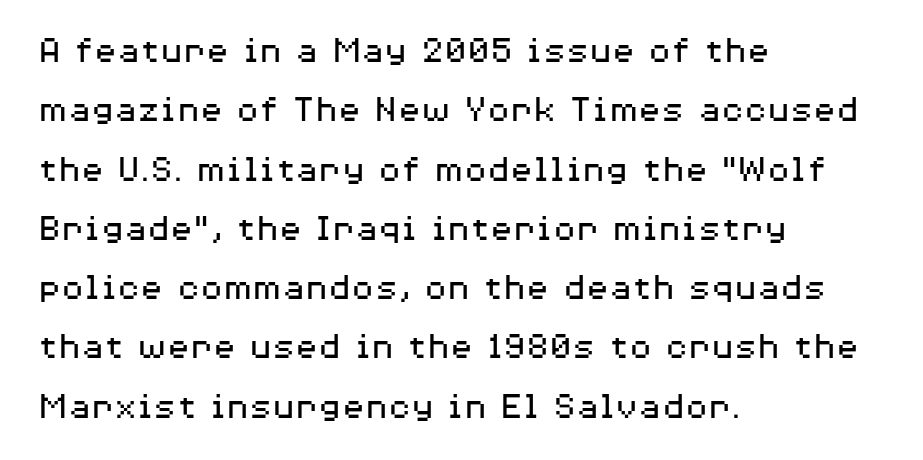
Q: Is the text bold? A: No.
Q: Is the text italic (slanted)? A: No, it is upright.
Q: Is the typeface a serif or a sans-serif typeface? A: Sans-serif.
Q: Is the text underlined? A: No.
Q: How is the paragraph aligned? A: Left-aligned.
Q: Is the spacing between letters normal or unusually wide? A: Normal.
Q: Is the spacing between lines tight, normal or loose? A: Normal.
Q: Width (condensed, normal, or wide)? A: Wide.
Q: Stroke contrast? A: Medium.
Q: x-height? A: Medium.
Q: Monospaced? A: No.
